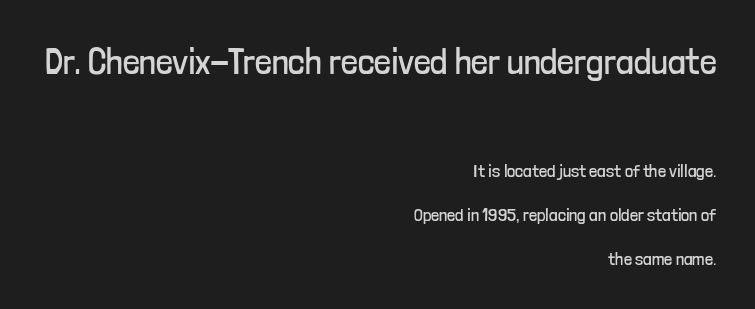
Nobody drew a line under any word here. No chunkiness to these letters — they're not bold. The letters in the upper block stand taller than those in the block below. The typeface chosen for these lines omits serifs.
